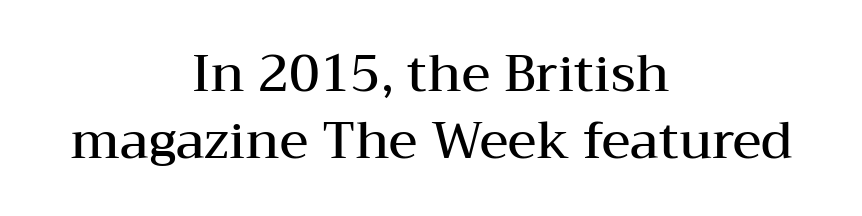
Nobody drew a line under any word here. Layout note: lines centered. You could not count columns in this text — the font is proportionally spaced. The passage shown has conventional tracking throughout.
